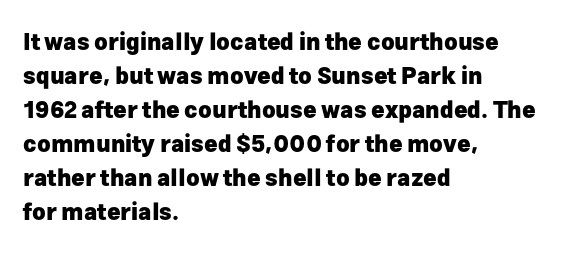
{"italic": "no", "bold": "yes", "underline": "no", "align": "left", "line_spacing": "normal", "line_spacing_ratio": 1.48, "letter_spacing": "normal", "letter_spacing_em": 0.0, "glyph_px": 23}
